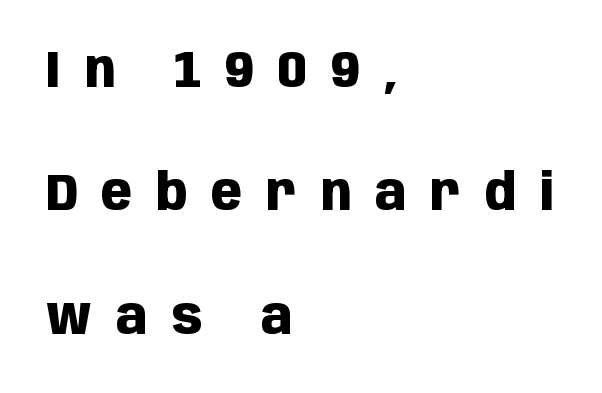
Q: Is the text bold? A: Yes.
Q: Is the text italic (slanted)? A: No, it is upright.
Q: Is the typeface a serif or a sans-serif typeface? A: Sans-serif.
Q: Is the text underlined? A: No.
Q: How is the paragraph aligned? A: Left-aligned.
Q: Is the spacing between letters normal or unusually wide? A: Unusually wide.
Q: Is the spacing between lines tight, normal or loose? A: Loose.
Q: Width (condensed, normal, or wide)? A: Condensed.
Q: Stroke contrast? A: Low.
Q: x-height? A: Large.
Q: Monospaced? A: No.
